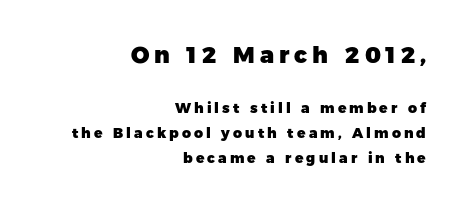
The image shows 23 px bold type, upright; set right-aligned, line spacing 1.78x, unusually wide letter spacing (+0.22 em), not underlined; the first (top) block is 1.64x larger.
